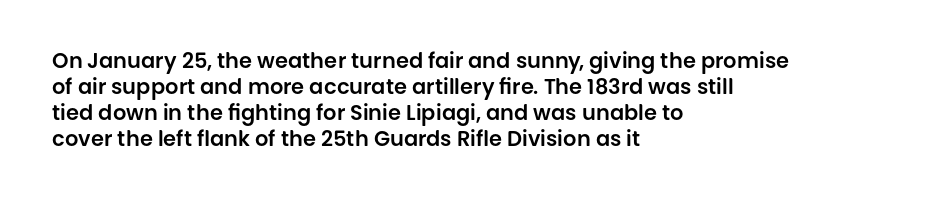
{"italic": "no", "underline": "no", "align": "left", "line_spacing_ratio": 1.24, "letter_spacing": "normal", "letter_spacing_em": 0.0, "glyph_px": 21}
